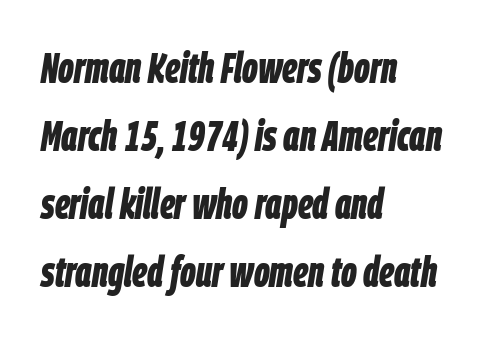
{"italic": "yes", "lean": "right", "slant_degrees": 9, "bold": "yes", "weight": "bold", "width": "condensed", "stroke_contrast": "low", "x_height": "large", "monospaced": "no", "underline": "no", "align": "left", "line_spacing": "normal", "line_spacing_ratio": 1.58, "letter_spacing": "normal", "letter_spacing_em": 0.0, "glyph_px": 43}
